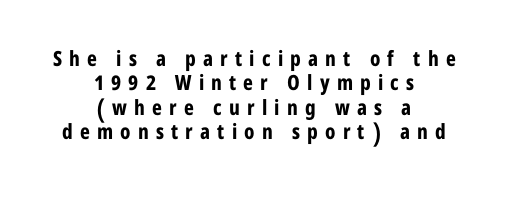
This sample uses expanded letter spacing, leaving extra air between glyphs. A bare baseline throughout the passage. The lines in this sample share a center point and differ in where they start and stop. The strokes are fattened all the way to bold.
